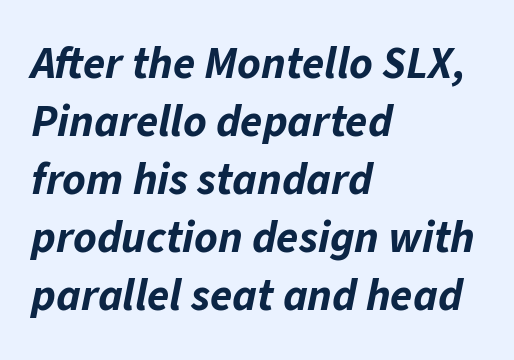
Q: Is the text bold? A: Yes.
Q: Is the text italic (slanted)? A: Yes, it leans right by about 11 degrees.
Q: Is the text underlined? A: No.
Q: How is the paragraph aligned? A: Left-aligned.
Q: Is the spacing between letters normal or unusually wide? A: Normal.
Q: Is the spacing between lines tight, normal or loose? A: Normal.
Q: Width (condensed, normal, or wide)? A: Normal.
Q: Stroke contrast? A: Low.
Q: x-height? A: Medium.
Q: Monospaced? A: No.
